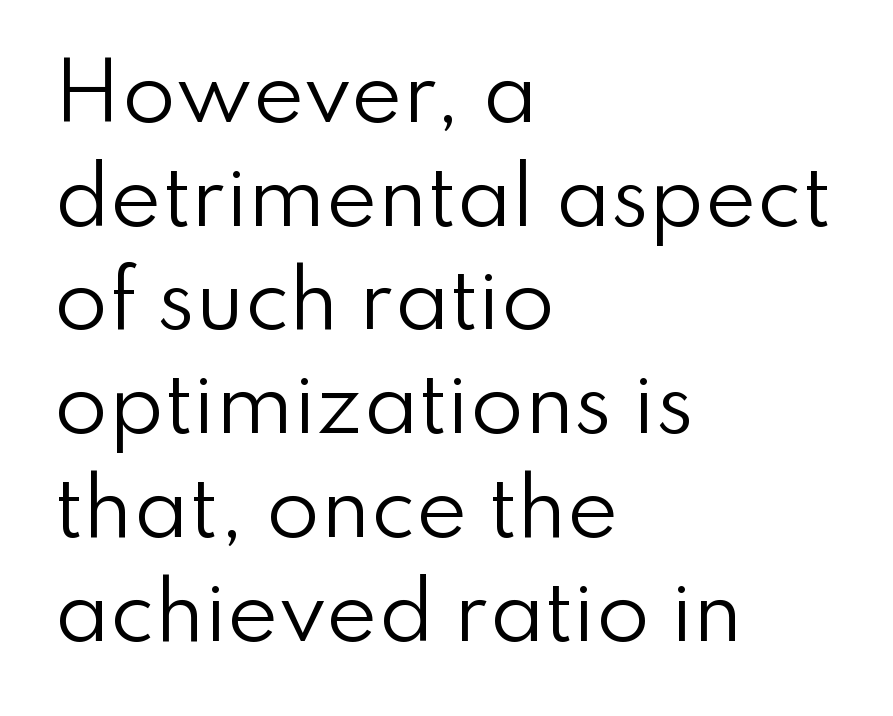
{"serif": "no", "italic": "no", "bold": "no", "weight": "regular", "width": "normal", "stroke_contrast": "low", "x_height": "small", "monospaced": "no", "underline": "no", "align": "left", "line_spacing": "normal", "line_spacing_ratio": 1.33, "letter_spacing": "normal", "letter_spacing_em": 0.0, "glyph_px": 78}
